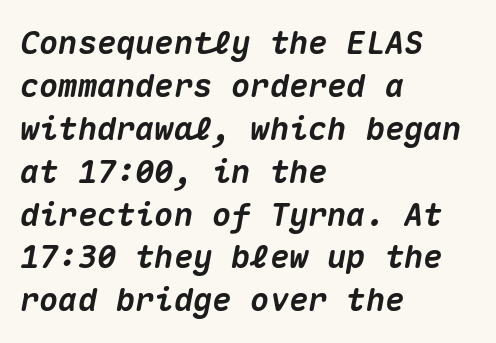
{"italic": "yes", "lean": "right", "slant_degrees": 10, "bold": "yes", "weight": "heavy", "width": "normal", "stroke_contrast": "medium", "x_height": "medium", "monospaced": "yes", "underline": "no", "align": "left", "line_spacing": "normal", "line_spacing_ratio": 1.34, "letter_spacing": "normal", "letter_spacing_em": 0.0, "glyph_px": 32}
